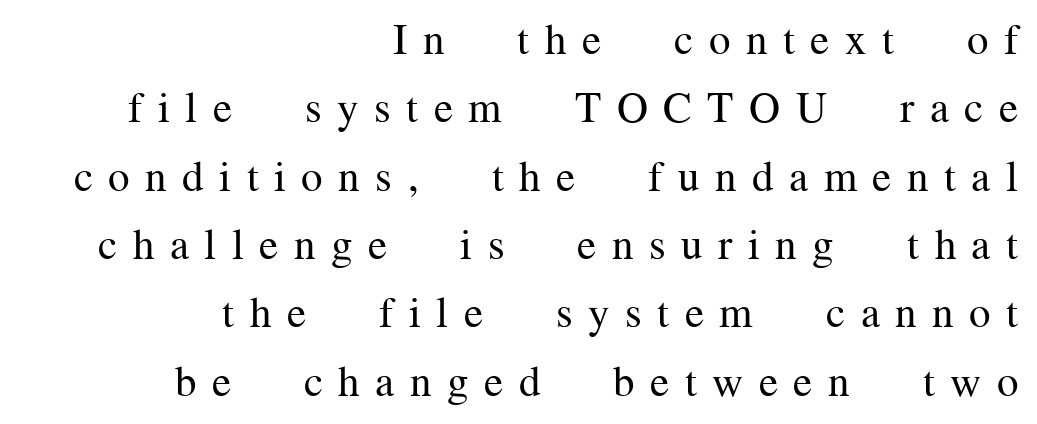
Q: Is the text bold? A: No.
Q: Is the text italic (slanted)? A: No, it is upright.
Q: Is the typeface a serif or a sans-serif typeface? A: Serif.
Q: Is the text underlined? A: No.
Q: How is the paragraph aligned? A: Right-aligned.
Q: Is the spacing between letters normal or unusually wide? A: Unusually wide.
Q: Is the spacing between lines tight, normal or loose? A: Normal.
Q: Width (condensed, normal, or wide)? A: Normal.
Q: Stroke contrast? A: Medium.
Q: x-height? A: Medium.
Q: Monospaced? A: No.
